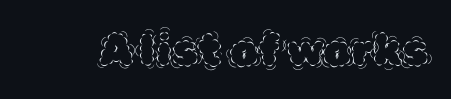
{"italic": "no", "bold": "no", "weight": "thin", "width": "normal", "x_height": "large", "monospaced": "no", "underline": "no", "letter_spacing": "normal", "letter_spacing_em": 0.0, "glyph_px": 44}
